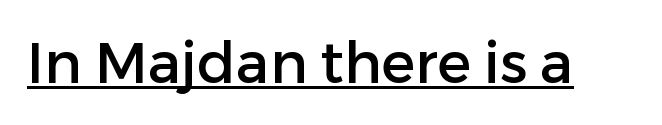
{"serif": "no", "italic": "no", "width": "normal", "stroke_contrast": "low", "x_height": "medium", "monospaced": "no", "underline": "yes", "letter_spacing": "normal", "letter_spacing_em": 0.0, "glyph_px": 57}
